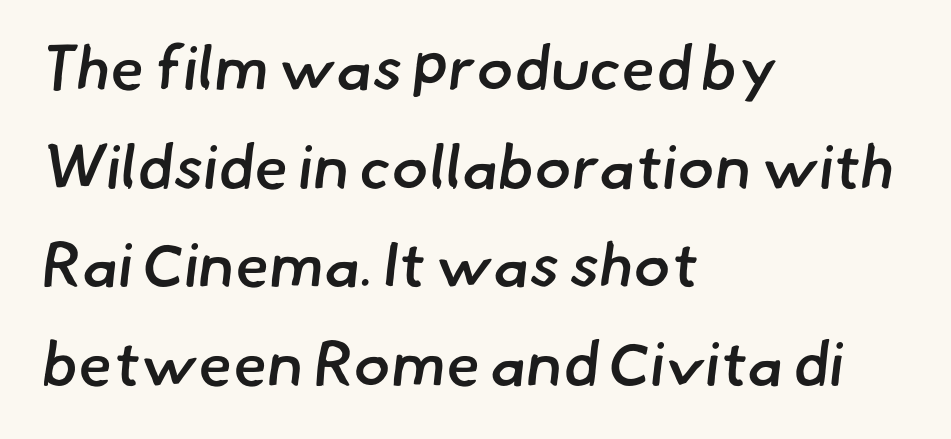
{"serif": "no", "bold": "semi", "weight": "semibold", "width": "normal", "stroke_contrast": "low", "x_height": "small", "monospaced": "no", "underline": "no", "align": "left", "line_spacing": "normal", "line_spacing_ratio": 1.59, "letter_spacing": "normal", "letter_spacing_em": 0.0, "glyph_px": 62}
